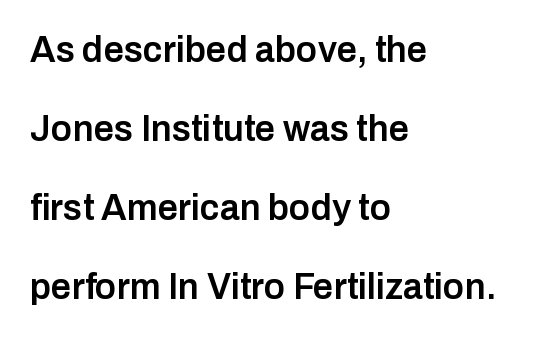
Q: Is the text bold? A: Semi-bold.
Q: Is the text italic (slanted)? A: No, it is upright.
Q: Is the typeface a serif or a sans-serif typeface? A: Sans-serif.
Q: Is the text underlined? A: No.
Q: How is the paragraph aligned? A: Left-aligned.
Q: Is the spacing between letters normal or unusually wide? A: Normal.
Q: Is the spacing between lines tight, normal or loose? A: Loose.
Q: Width (condensed, normal, or wide)? A: Normal.
Q: Stroke contrast? A: Low.
Q: x-height? A: Medium.
Q: Monospaced? A: No.
